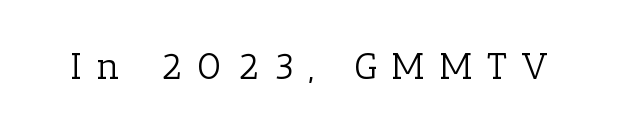
The image shows 38 px light serif type, upright; set unusually wide letter spacing (+0.38 em), not underlined; low stroke contrast and a medium x-height.
